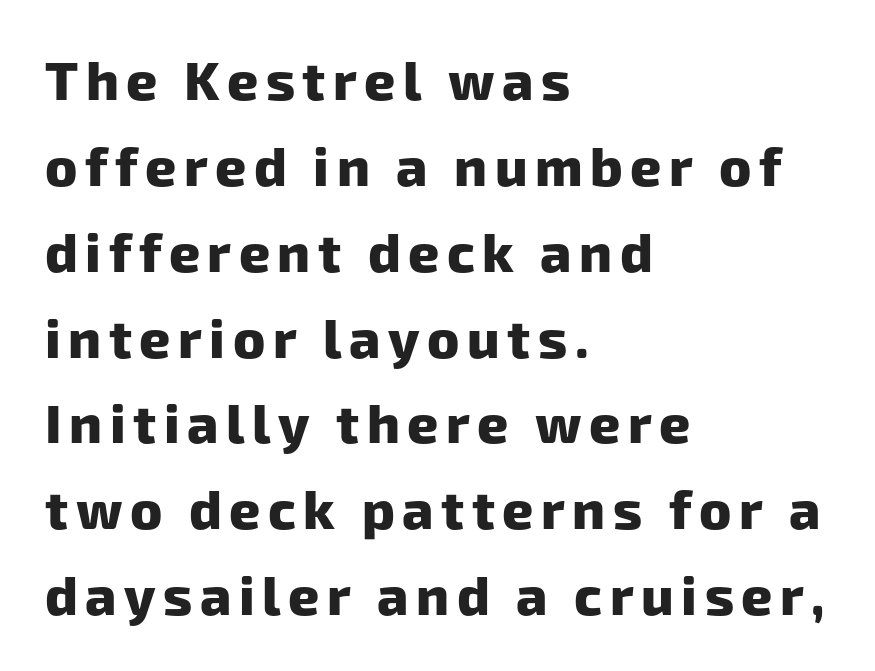
How would I describe the line gaps? Plain and ordinary. The rendering uses natural spacing where letterforms have individual widths. Each row of text sits above clean, open space. This sample is left-justified, so line endings fall wherever the words run out. Look at the stroke-to-counter ratio: heavy, a bold.
